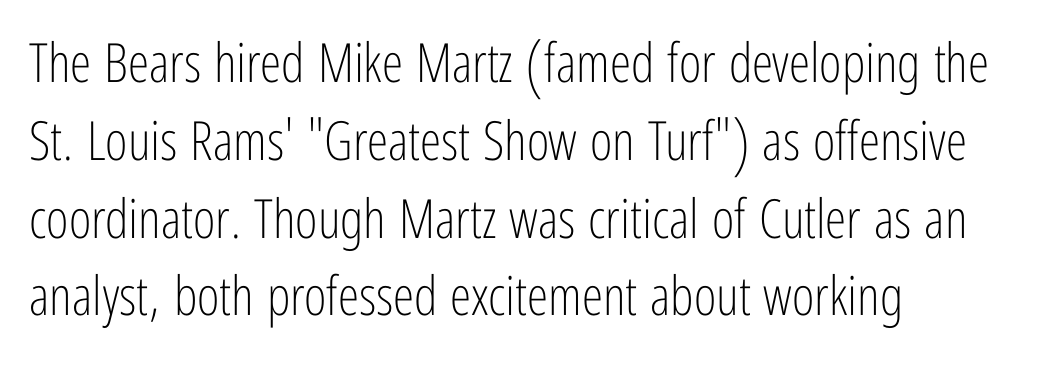
Look at the tracking — it's just the regular setting, nothing added. The passage shown is typeset with a sans-serif family. Casual observation: everything's shoved over to the left. Varying glyph widths throughout — classic text-font behaviour. Is there any slant? The stems are plumb.
